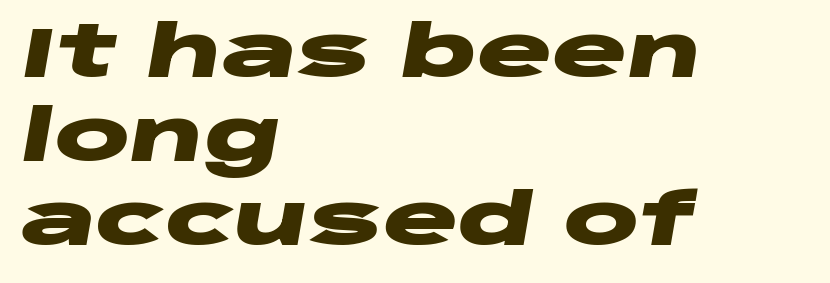
Q: Is the text bold? A: Yes.
Q: Is the text italic (slanted)? A: Yes, it leans right by about 10 degrees.
Q: Is the text underlined? A: No.
Q: How is the paragraph aligned? A: Left-aligned.
Q: Is the spacing between letters normal or unusually wide? A: Normal.
Q: Width (condensed, normal, or wide)? A: Wide.
Q: Stroke contrast? A: Low.
Q: x-height? A: Large.
Q: Monospaced? A: No.
